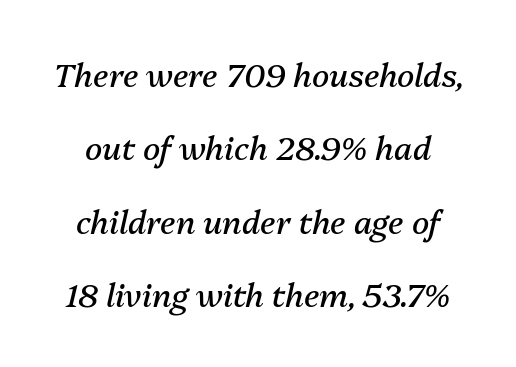
Looks like regular typesetting: each glyph gets only the width it needs. The horizontal fit of the characters is conventional and even. The specimen omits any rule beneath the text block's lines. When letters slant like this, we call the style italic. Letters have the restrained weight of plain body copy at most. Vertically, the passage feels expansive, rows floating well apart.
